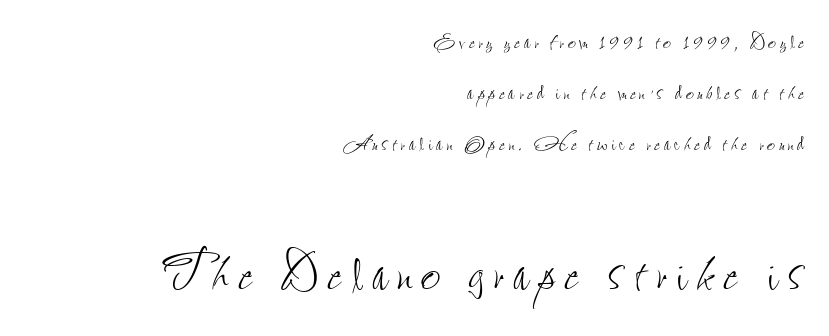
{"bold": "no", "weight": "thin", "width": "condensed", "stroke_contrast": "low", "x_height": "small", "monospaced": "no", "underline": "no", "align": "right", "line_spacing_ratio": 1.82, "larger_block": "second", "size_ratio": 2.46, "glyph_px": 69}
